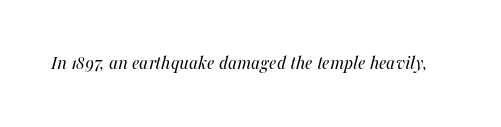
The image shows 20 px text type, italic (leaning right); set normal letter spacing, not underlined.
